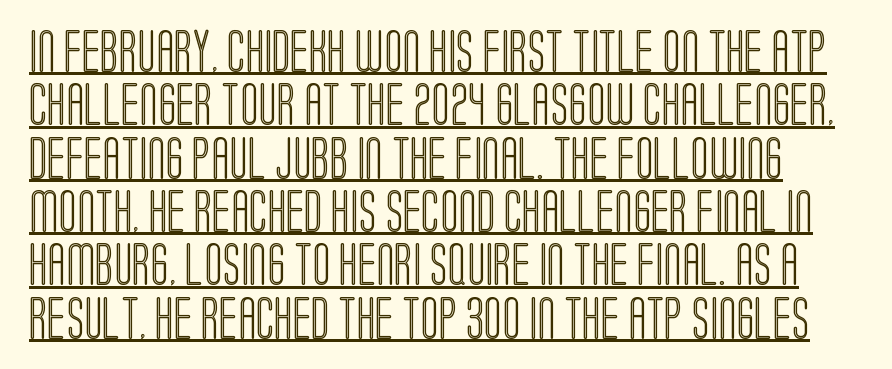
The letters stand upright; this is a roman face. The passage shown is underscored from start to finish. The gaps between neighbouring characters are ordinary and unremarkable. Proportional: the letters do not fall into vertical columns.
